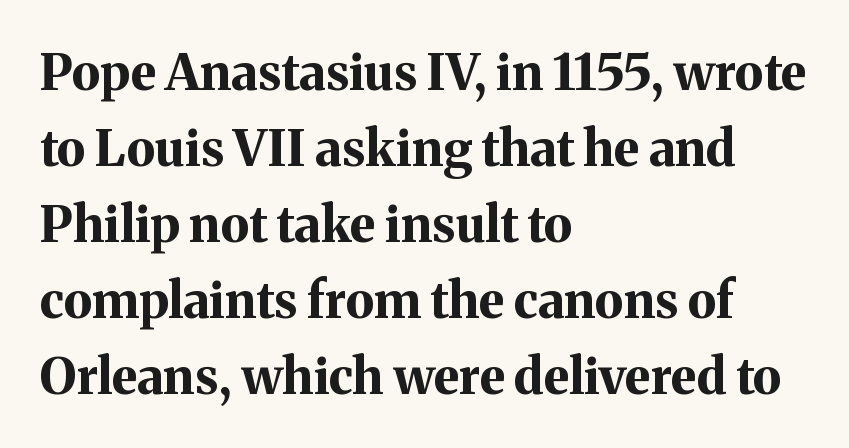
Q: Is the text bold? A: Yes.
Q: Is the text italic (slanted)? A: No, it is upright.
Q: Is the typeface a serif or a sans-serif typeface? A: Serif.
Q: Is the text underlined? A: No.
Q: How is the paragraph aligned? A: Left-aligned.
Q: Is the spacing between letters normal or unusually wide? A: Normal.
Q: Is the spacing between lines tight, normal or loose? A: Normal.
Q: Width (condensed, normal, or wide)? A: Normal.
Q: Stroke contrast? A: Medium.
Q: x-height? A: Medium.
Q: Monospaced? A: No.
